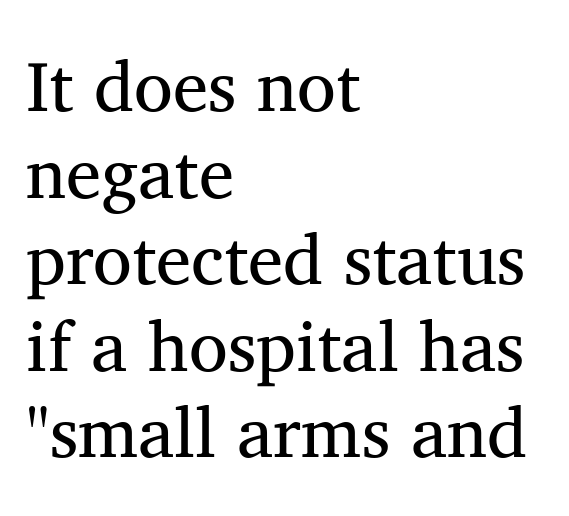
The image shows 71 px regular-weight serif type, upright; set left-aligned, line spacing 1.22x, normal letter spacing, not underlined; medium stroke contrast and a medium x-height.
